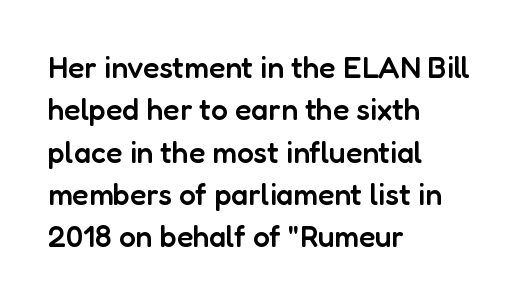
Q: Is the text bold? A: Semi-bold.
Q: Is the text italic (slanted)? A: No, it is upright.
Q: Is the typeface a serif or a sans-serif typeface? A: Sans-serif.
Q: Is the text underlined? A: No.
Q: How is the paragraph aligned? A: Left-aligned.
Q: Is the spacing between letters normal or unusually wide? A: Normal.
Q: Is the spacing between lines tight, normal or loose? A: Normal.
Q: Width (condensed, normal, or wide)? A: Normal.
Q: Stroke contrast? A: Low.
Q: x-height? A: Medium.
Q: Monospaced? A: No.
